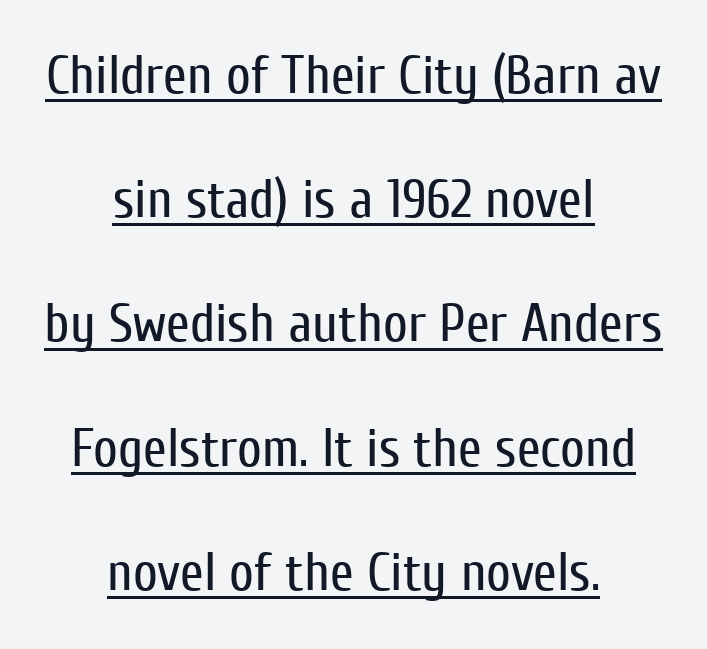
The image shows 54 px regular-weight, condensed sans-serif type, upright; set centered, loose line spacing (2.3x), normal letter spacing, underlined; low stroke contrast and a medium x-height.
